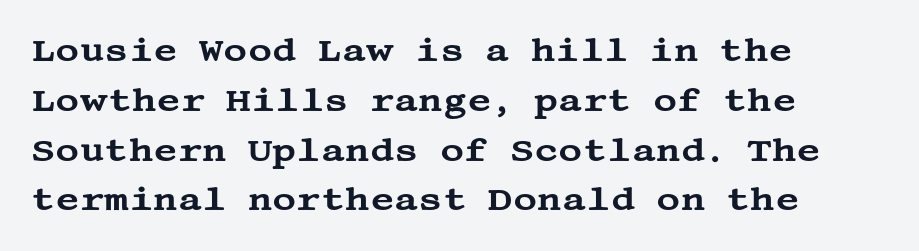
The image shows 33 px wide serif type, upright; set left-aligned, normal line spacing (1.51x), normal letter spacing, not underlined; medium stroke contrast and a large x-height.
